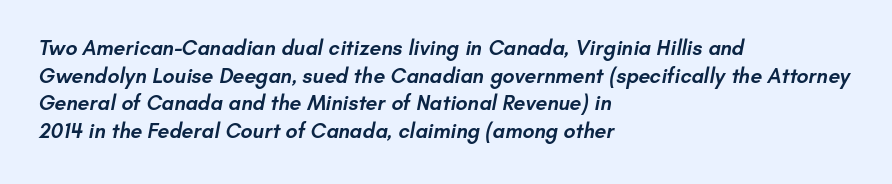
Q: Is the text bold? A: Semi-bold.
Q: Is the text underlined? A: No.
Q: How is the paragraph aligned? A: Left-aligned.
Q: Is the spacing between letters normal or unusually wide? A: Normal.
Q: Is the spacing between lines tight, normal or loose? A: Normal.
